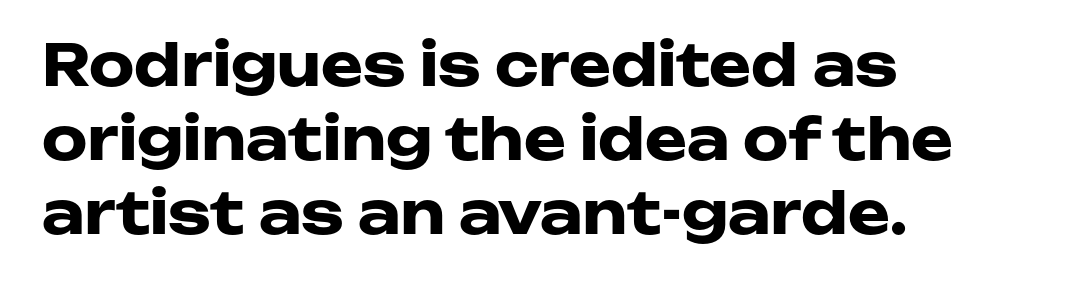
Glyph-to-glyph distance matches everyday printed text. This is sans-serif lettering, the kind often seen on screens and signage. The rendering uses a moderate line-height, typical for paragraphs. The axis of the letterforms is exactly vertical. The glyphs have the mass of a bold cut. Note the varied advance widths — an 'i' is clearly narrower than an 'm'.
